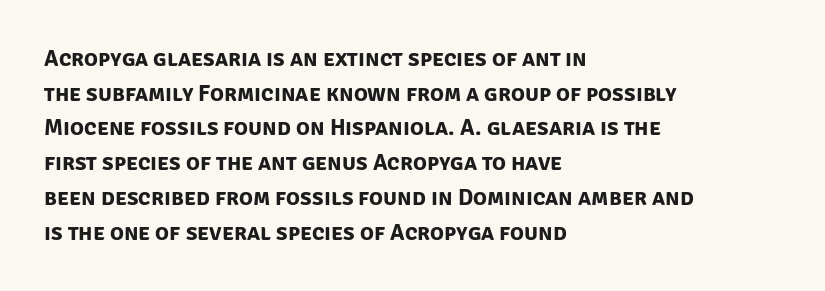
The image shows 23 px bold type; set left-aligned, normal line spacing (1.51x), normal letter spacing, not underlined.
